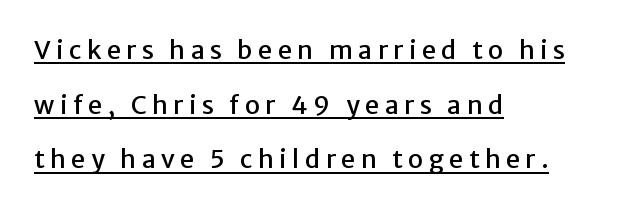
{"italic": "no", "underline": "yes", "align": "left", "line_spacing": "loose", "line_spacing_ratio": 2.19, "letter_spacing": "wide", "letter_spacing_em": 0.22, "glyph_px": 25}
